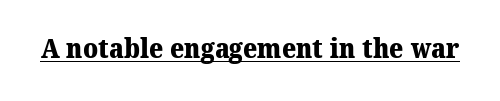
The image shows 27 px bold type; set normal letter spacing, underlined.
